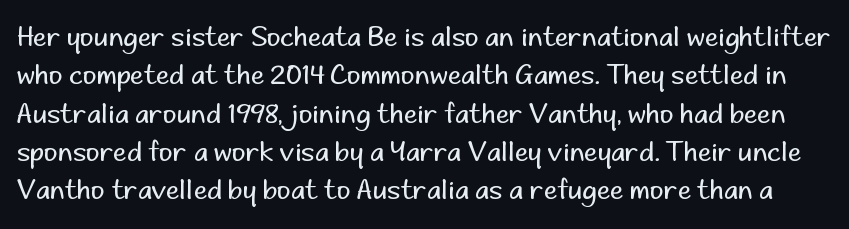
A quiet, ordinary-to-light weight characterises the typeface. No extra tracking has been applied to these lines. The string is rendered with underlining switched off. In terms of posture, this sample is upright.
